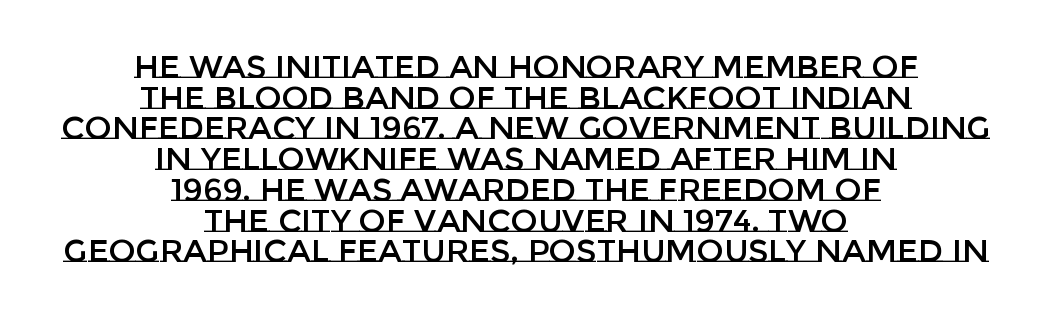
{"italic": "no", "width": "normal", "stroke_contrast": "low", "x_height": "large", "monospaced": "no", "underline": "no", "align": "center", "line_spacing": "tight", "line_spacing_ratio": 0.96, "letter_spacing": "normal", "letter_spacing_em": 0.0, "glyph_px": 32}
